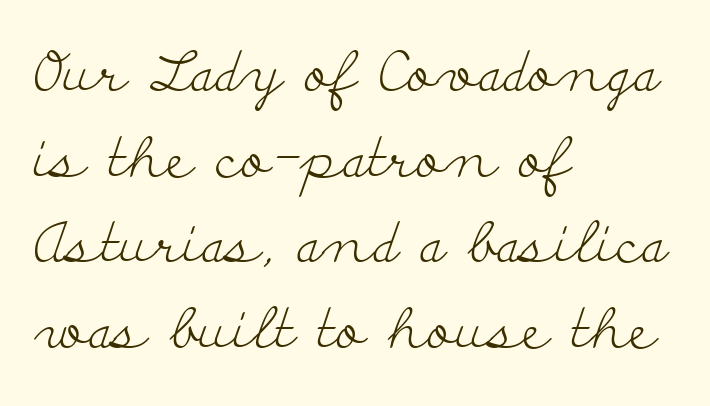
The weight tops out at a normal text grade. Descenders hang freely into open space. All the whitespace from short lines collects on the right. Spacing verdict: proportional, widths tailored to each character.
